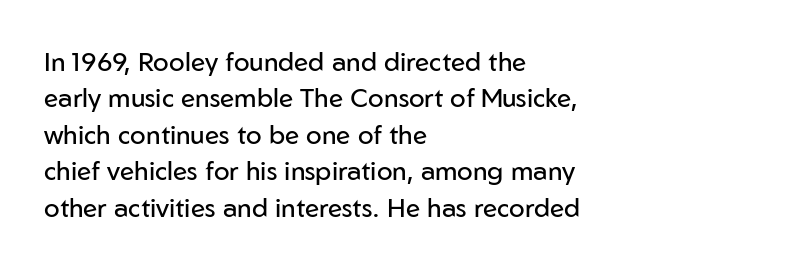
Short and long lines alike share a common starting point at left. The typeface has the unassuming heft of standard copy or less. Is the letter spacing exaggerated? No — it looks like the ordinary default. Has an underline been added? It has not. Posture: vertical.
